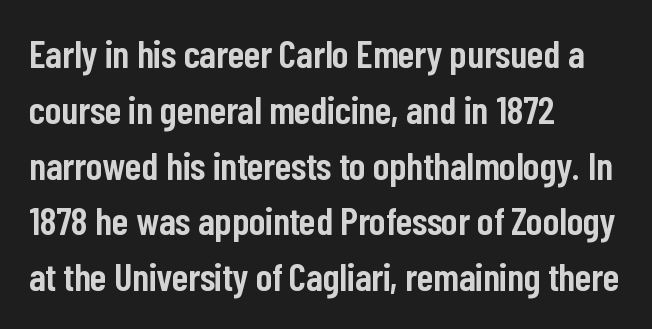
Q: Is the text bold? A: Semi-bold.
Q: Is the text italic (slanted)? A: No, it is upright.
Q: Is the typeface a serif or a sans-serif typeface? A: Sans-serif.
Q: Is the text underlined? A: No.
Q: How is the paragraph aligned? A: Left-aligned.
Q: Is the spacing between letters normal or unusually wide? A: Normal.
Q: Is the spacing between lines tight, normal or loose? A: Normal.
Q: Width (condensed, normal, or wide)? A: Condensed.
Q: Stroke contrast? A: Low.
Q: x-height? A: Medium.
Q: Monospaced? A: No.
